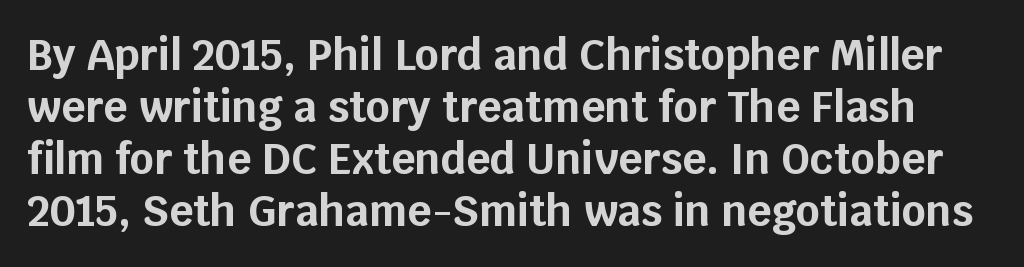
Q: Is the text bold? A: Yes.
Q: Is the text italic (slanted)? A: No, it is upright.
Q: Is the typeface a serif or a sans-serif typeface? A: Sans-serif.
Q: Is the text underlined? A: No.
Q: Is the spacing between letters normal or unusually wide? A: Normal.
Q: Width (condensed, normal, or wide)? A: Normal.
Q: Stroke contrast? A: Low.
Q: x-height? A: Large.
Q: Monospaced? A: No.
